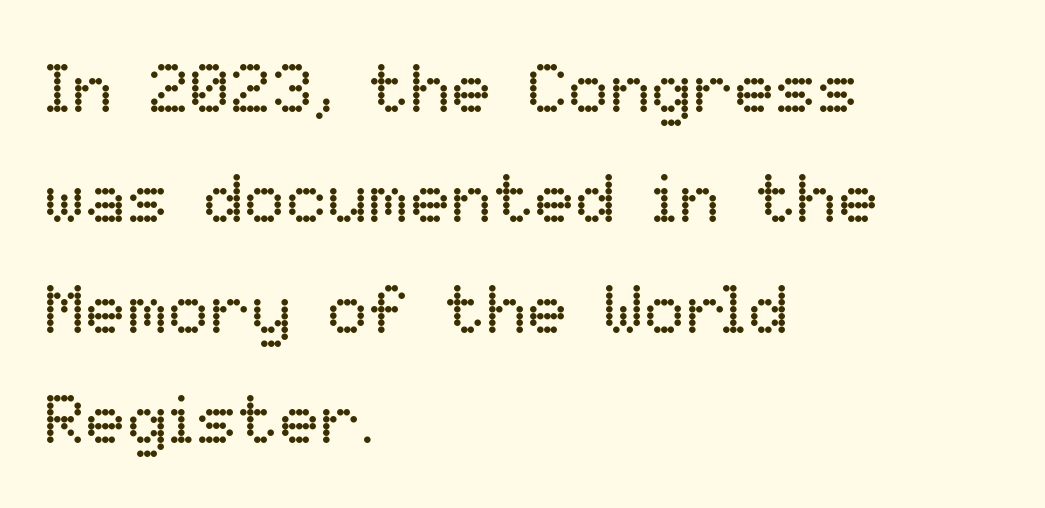
Q: Is the text bold? A: No.
Q: Is the text italic (slanted)? A: No, it is upright.
Q: Is the text underlined? A: No.
Q: How is the paragraph aligned? A: Left-aligned.
Q: Is the spacing between letters normal or unusually wide? A: Normal.
Q: Is the spacing between lines tight, normal or loose? A: Normal.
Q: Width (condensed, normal, or wide)? A: Normal.
Q: Stroke contrast? A: Low.
Q: x-height? A: Medium.
Q: Monospaced? A: No.
